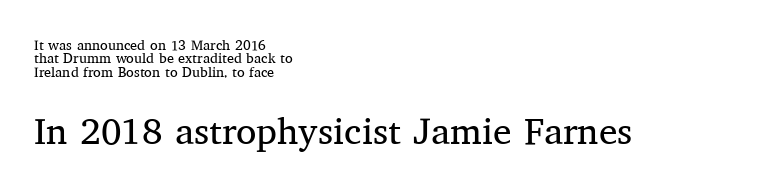
{"serif": "yes", "italic": "no", "bold": "no", "weight": "regular", "width": "normal", "stroke_contrast": "medium", "x_height": "medium", "monospaced": "no", "underline": "no", "align": "left", "line_spacing": "tight", "line_spacing_ratio": 0.96, "letter_spacing": "normal", "letter_spacing_em": 0.0, "larger_block": "second", "size_ratio": 2.64, "glyph_px": 37}
